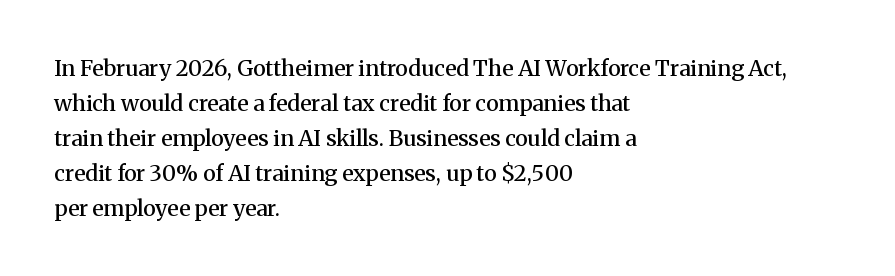
Rows of type keep a routine distance in the vertical direction. Tracking here is standard; glyphs follow each other at the usual distance. Ascenders rise straight up at ninety degrees. A fair bit of extra ink — the face is semibold, not bold.
